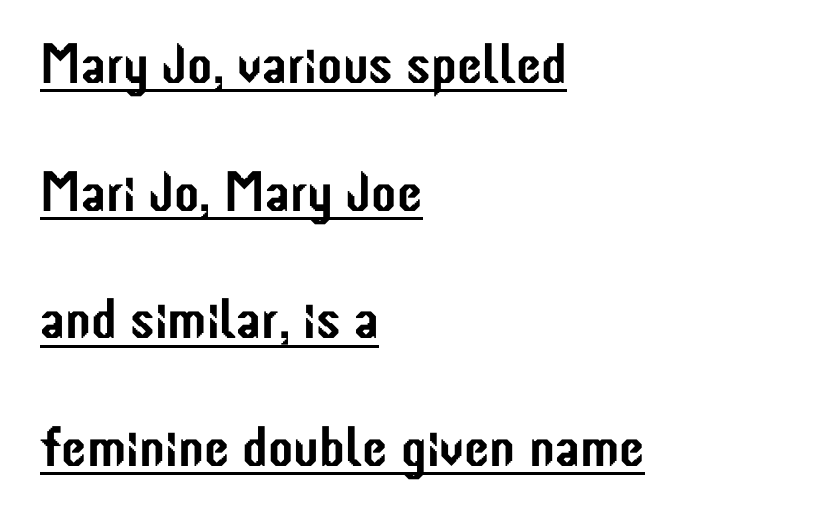
Q: Is the text italic (slanted)? A: No, it is upright.
Q: Is the typeface a serif or a sans-serif typeface? A: Sans-serif.
Q: Is the text underlined? A: Yes.
Q: How is the paragraph aligned? A: Left-aligned.
Q: Is the spacing between letters normal or unusually wide? A: Normal.
Q: Is the spacing between lines tight, normal or loose? A: Loose.
Q: Width (condensed, normal, or wide)? A: Condensed.
Q: Stroke contrast? A: Low.
Q: x-height? A: Medium.
Q: Monospaced? A: No.
